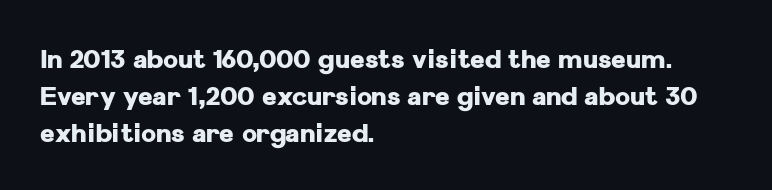
{"italic": "no", "bold": "yes", "underline": "no", "align": "left", "line_spacing": "normal", "line_spacing_ratio": 1.49, "letter_spacing": "normal", "letter_spacing_em": 0.0, "glyph_px": 25}
